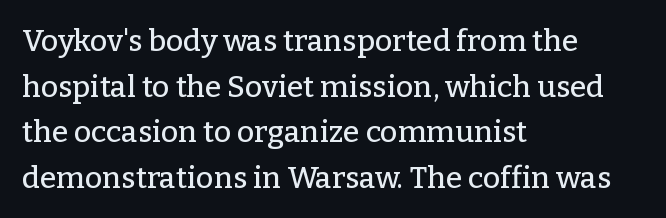
The image shows 30 px serif type, upright; set left-aligned, normal line spacing (1.52x), normal letter spacing, not underlined; low stroke contrast and a medium x-height.
